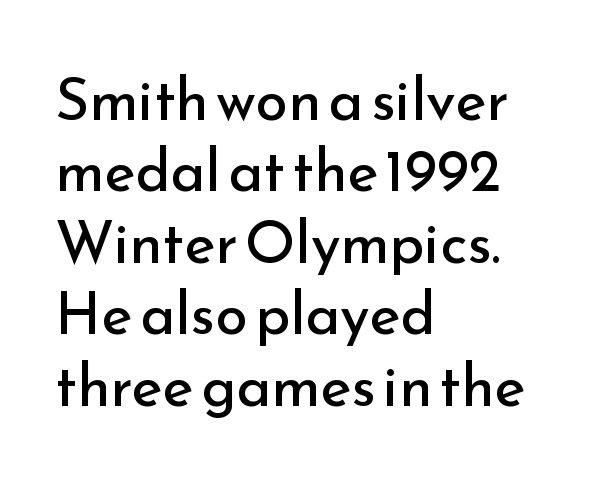
Q: Is the text bold? A: No.
Q: Is the text italic (slanted)? A: No, it is upright.
Q: Is the typeface a serif or a sans-serif typeface? A: Sans-serif.
Q: Is the text underlined? A: No.
Q: How is the paragraph aligned? A: Left-aligned.
Q: Is the spacing between letters normal or unusually wide? A: Normal.
Q: Width (condensed, normal, or wide)? A: Normal.
Q: Stroke contrast? A: Low.
Q: x-height? A: Small.
Q: Monospaced? A: No.
